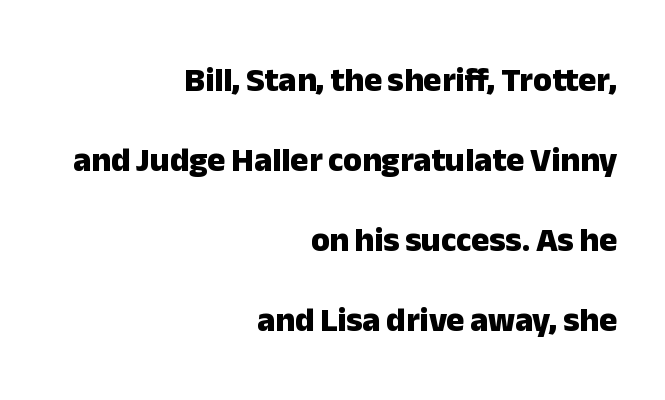
No extra tracking has been applied to these lines. Casual observation: everything's shoved over to the right. The lettering stays uniformly vertical, giving the passage a roman look. Stroke terminals: plain, sans-serif. How heavy is the stroke? Heavy — this is a bold.
